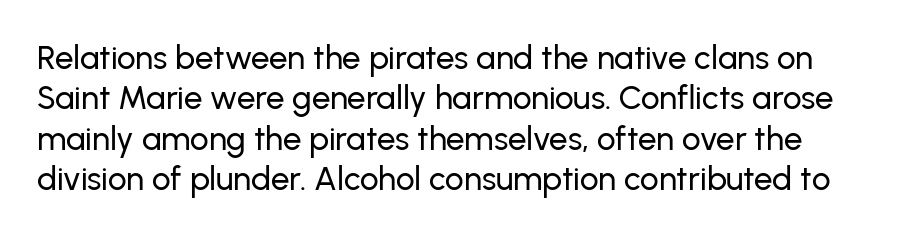
Each letter's strokes conclude bluntly, with no projecting serifs. Just letters on the line, the space beneath them empty. Does extra space separate the letters? No, they use regular spacing. The letters advance in unequal steps, a hallmark of proportional type.
